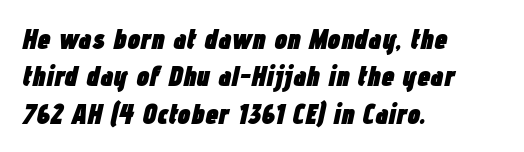
Q: Is the text bold? A: Yes.
Q: Is the text italic (slanted)? A: Yes, it leans right by about 12 degrees.
Q: Is the text underlined? A: No.
Q: How is the paragraph aligned? A: Left-aligned.
Q: Is the spacing between letters normal or unusually wide? A: Normal.
Q: Is the spacing between lines tight, normal or loose? A: Normal.
Q: Width (condensed, normal, or wide)? A: Condensed.
Q: Stroke contrast? A: Low.
Q: x-height? A: Medium.
Q: Monospaced? A: No.
